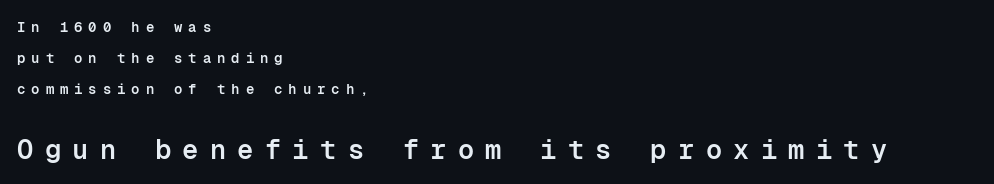
The space beneath each line is pristine and unruled. Here the glyphs are tracked loosely, breaking word shapes into spaced letters. The ragged edge is on the right, which tells us the setting is flush left. Summary of vertical rhythm: relaxed, with wide interline spacing.
